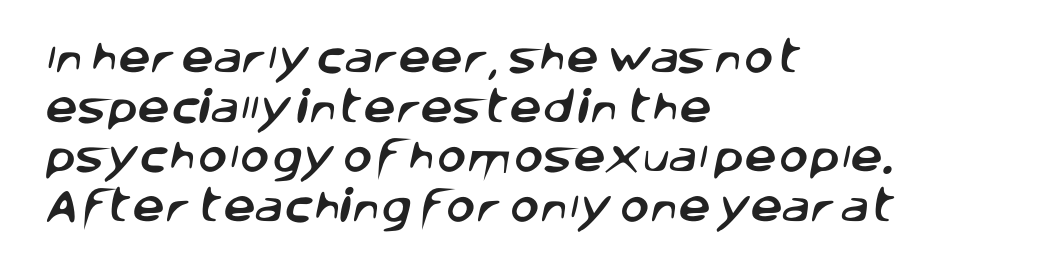
Q: Is the typeface a serif or a sans-serif typeface? A: Sans-serif.
Q: Is the text underlined? A: No.
Q: How is the paragraph aligned? A: Left-aligned.
Q: Is the spacing between letters normal or unusually wide? A: Normal.
Q: Is the spacing between lines tight, normal or loose? A: Normal.
Q: Width (condensed, normal, or wide)? A: Normal.
Q: Stroke contrast? A: Low.
Q: x-height? A: Large.
Q: Monospaced? A: No.
